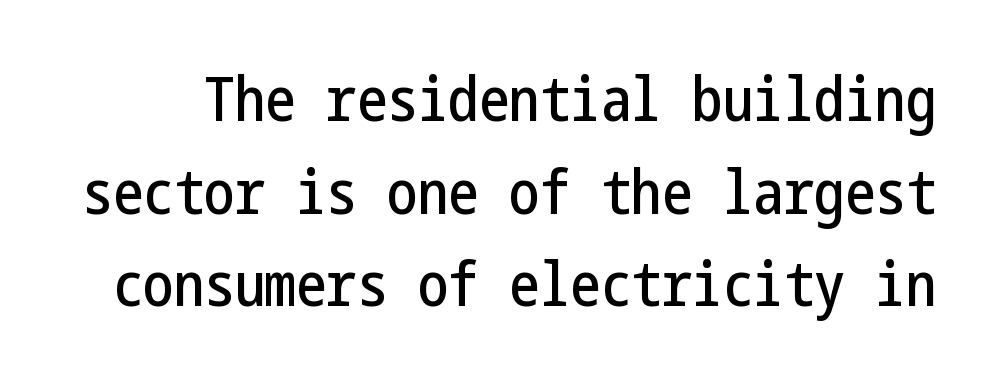
Notice how the stems are strictly vertical — no italics here. How would I describe the line gaps? Plain and ordinary. Underline: absent. Each word holds together tightly as a unit, with standard inter-letter gaps. The passage shown is typeset with a sans-serif family.
